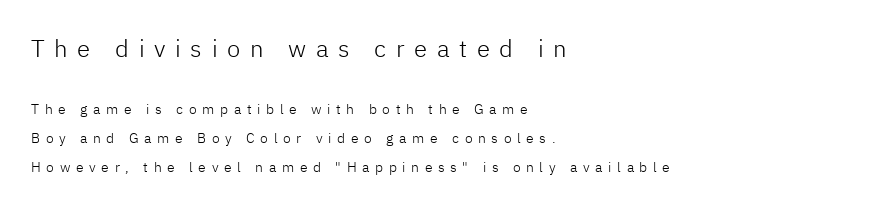
The image shows 24 px text type, upright; set left-aligned, loose line spacing (2.05x), unusually wide letter spacing (+0.4 em), not underlined; the first (top) block is 1.71x larger.
